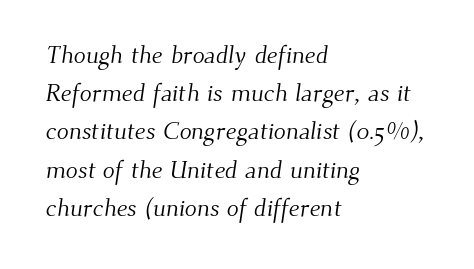
Every row of glyphs begins at an identical x-position on the left. The designer left line spacing at the default. No extra ink here — the face is not bold. Short note: letters normally spaced. The area under the type is left untouched.
